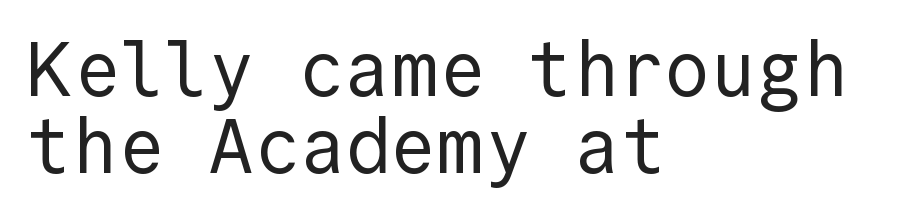
Baseline-to-baseline distance is barely more than the letter height. Standard letterfit; no display-style spreading of the glyphs. Looks like terminal output: every glyph gets an equal slot. Rule under the text: the space is simply empty.
